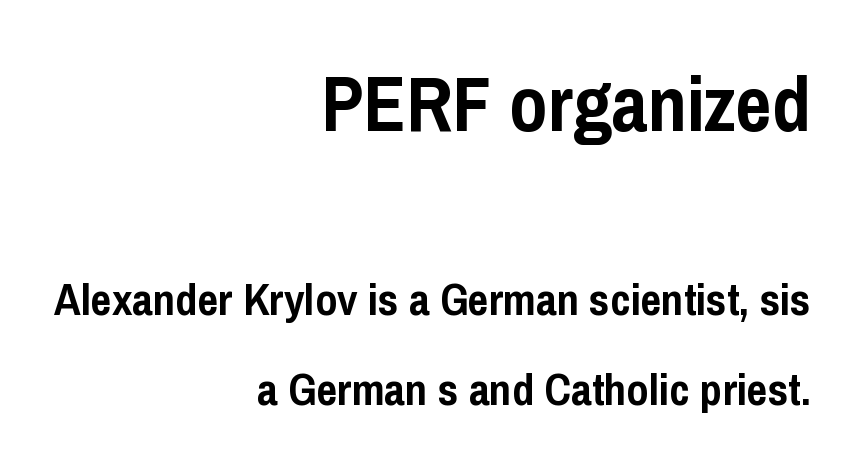
Q: Is the text bold? A: Yes.
Q: Is the text italic (slanted)? A: No, it is upright.
Q: Is the typeface a serif or a sans-serif typeface? A: Sans-serif.
Q: Is the text underlined? A: No.
Q: How is the paragraph aligned? A: Right-aligned.
Q: Is the spacing between letters normal or unusually wide? A: Normal.
Q: Is the spacing between lines tight, normal or loose? A: Loose.
Q: Which block of text is set in a larger size, the first (top) or the second (bottom)? A: The first (top) one.
Q: Width (condensed, normal, or wide)? A: Condensed.
Q: Stroke contrast? A: Low.
Q: x-height? A: Medium.
Q: Monospaced? A: No.
